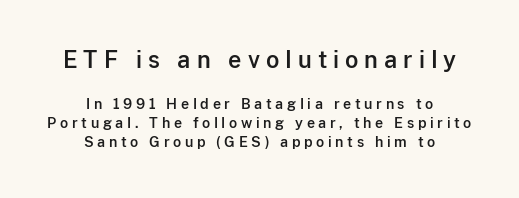
The image shows 23 px text type, upright; set centered, normal line spacing (1.35x), unusually wide letter spacing (+0.26 em), not underlined; the first (top) block is 1.64x larger.
